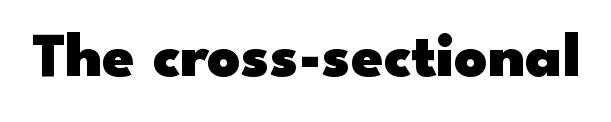
Is the type bold? Yes — the strokes are clearly thick and heavy. Nobody touched the tracking dial on this one. Clear beneath every line of the passage. The letters carry no serifs — their stems end cleanly without finishing strokes.
